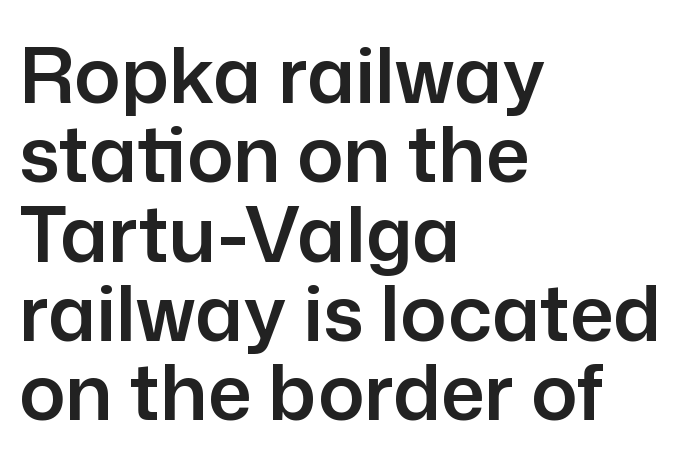
The rendering uses natural spacing where letterforms have individual widths. Does the leading feel generous? Not at all — it's pinched. The rendering anchors every line to the left-hand side. I'd call this a sans setting — the letters go barefoot.
